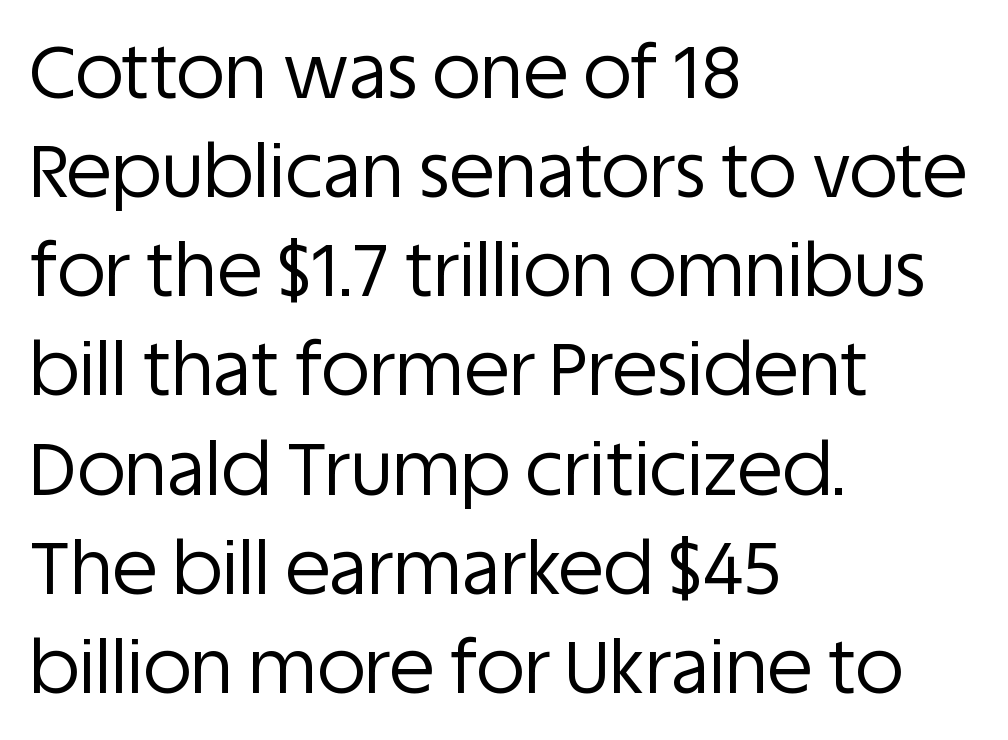
The image shows 74 px regular-weight sans-serif type, upright; set left-aligned, normal line spacing (1.34x), normal letter spacing, not underlined; low stroke contrast and a large x-height.
